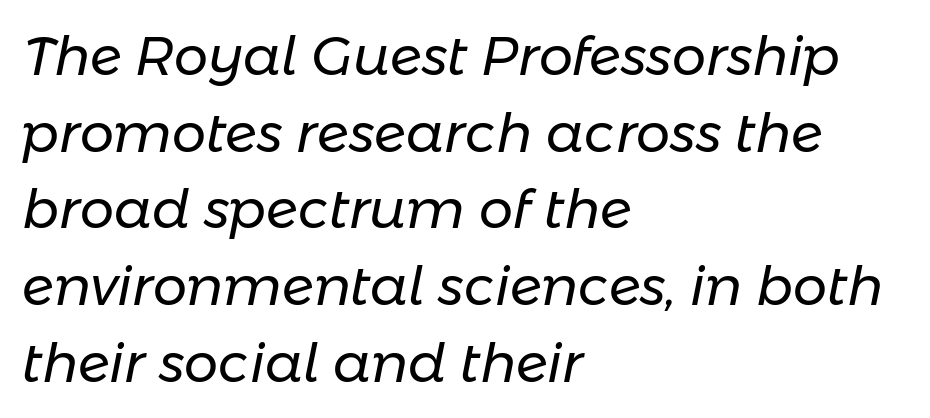
Spacing verdict: proportional, widths tailored to each character. Nobody drew a line under any word here. Spacing between characters is what you'd get straight out of the box. In terms of leading, this rendering sits right in the middle.
